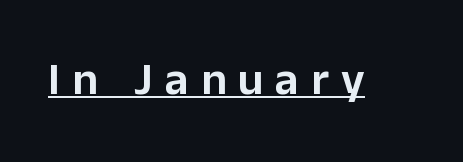
Q: Is the text italic (slanted)? A: No, it is upright.
Q: Is the typeface a serif or a sans-serif typeface? A: Sans-serif.
Q: Is the text underlined? A: Yes.
Q: Is the spacing between letters normal or unusually wide? A: Unusually wide.
Q: Width (condensed, normal, or wide)? A: Normal.
Q: Stroke contrast? A: Low.
Q: x-height? A: Medium.
Q: Monospaced? A: No.
